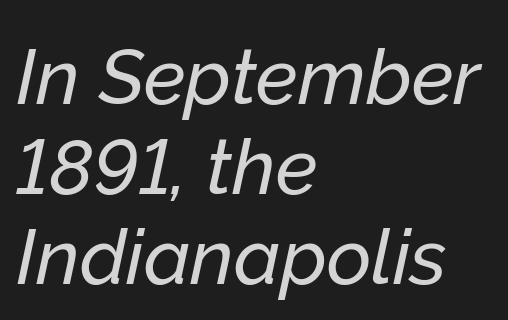
Line beginnings align vertically; line endings do not. Looks like regular typesetting: each glyph gets only the width it needs. Letter spacing: default. Beneath every word, the page is bare. Tall strokes in this sample are angled rather than plumb.
